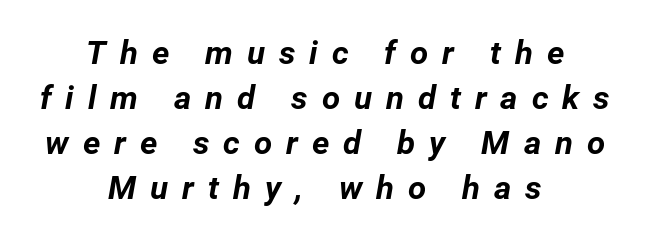
{"italic": "yes", "lean": "right", "slant_degrees": 12, "bold": "yes", "weight": "bold", "width": "normal", "stroke_contrast": "low", "x_height": "medium", "monospaced": "no", "underline": "no", "align": "center", "line_spacing": "normal", "line_spacing_ratio": 1.36, "letter_spacing": "wide", "letter_spacing_em": 0.42, "glyph_px": 33}
